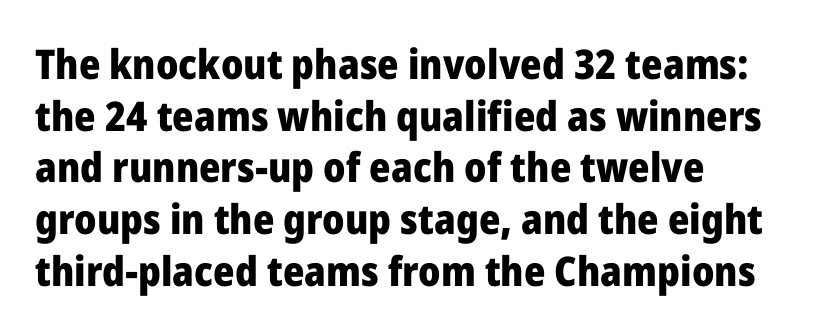
Q: Is the text bold? A: Yes.
Q: Is the text italic (slanted)? A: No, it is upright.
Q: Is the typeface a serif or a sans-serif typeface? A: Sans-serif.
Q: Is the text underlined? A: No.
Q: How is the paragraph aligned? A: Left-aligned.
Q: Is the spacing between letters normal or unusually wide? A: Normal.
Q: Is the spacing between lines tight, normal or loose? A: Normal.
Q: Width (condensed, normal, or wide)? A: Normal.
Q: Stroke contrast? A: Low.
Q: x-height? A: Medium.
Q: Monospaced? A: No.
